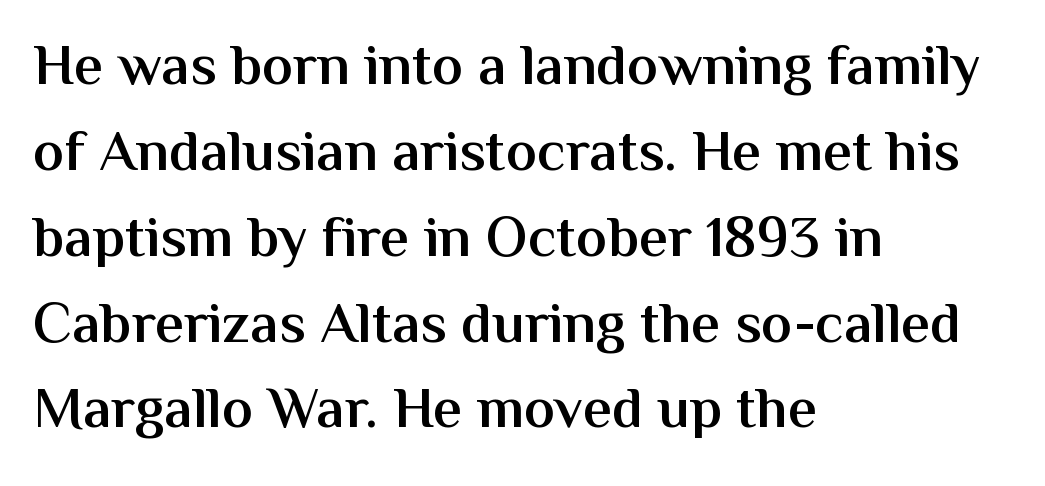
Q: Is the text bold? A: Semi-bold.
Q: Is the text italic (slanted)? A: No, it is upright.
Q: Is the typeface a serif or a sans-serif typeface? A: Sans-serif.
Q: Is the text underlined? A: No.
Q: How is the paragraph aligned? A: Left-aligned.
Q: Is the spacing between letters normal or unusually wide? A: Normal.
Q: Is the spacing between lines tight, normal or loose? A: Normal.
Q: Width (condensed, normal, or wide)? A: Normal.
Q: Stroke contrast? A: Medium.
Q: x-height? A: Medium.
Q: Monospaced? A: No.
